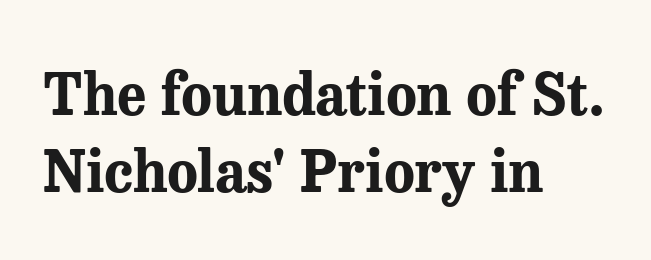
Q: Is the text bold? A: Yes.
Q: Is the text italic (slanted)? A: No, it is upright.
Q: Is the typeface a serif or a sans-serif typeface? A: Serif.
Q: Is the text underlined? A: No.
Q: How is the paragraph aligned? A: Left-aligned.
Q: Is the spacing between letters normal or unusually wide? A: Normal.
Q: Is the spacing between lines tight, normal or loose? A: Normal.
Q: Width (condensed, normal, or wide)? A: Normal.
Q: Stroke contrast? A: Medium.
Q: x-height? A: Medium.
Q: Monospaced? A: No.
